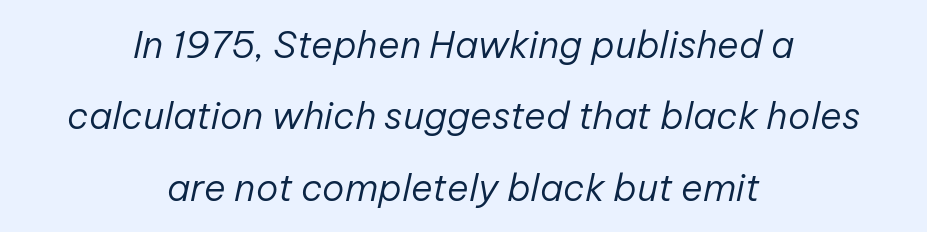
The image shows 37 px regular-weight type, italic (leaning right); set centered, loose line spacing (1.93x), normal letter spacing, not underlined; low stroke contrast and a medium x-height.
